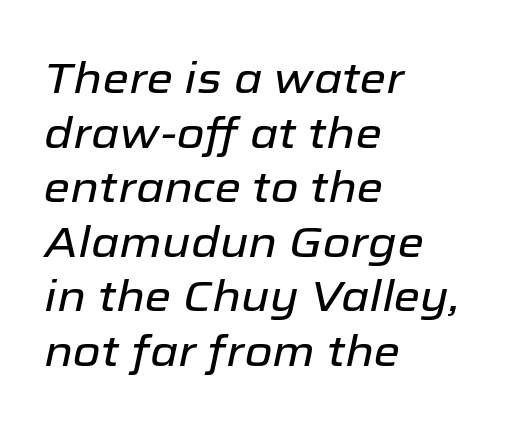
Q: Is the text italic (slanted)? A: Yes, it leans right by about 12 degrees.
Q: Is the text underlined? A: No.
Q: How is the paragraph aligned? A: Left-aligned.
Q: Is the spacing between letters normal or unusually wide? A: Normal.
Q: Is the spacing between lines tight, normal or loose? A: Normal.
Q: Width (condensed, normal, or wide)? A: Normal.
Q: Stroke contrast? A: Low.
Q: x-height? A: Medium.
Q: Monospaced? A: No.
